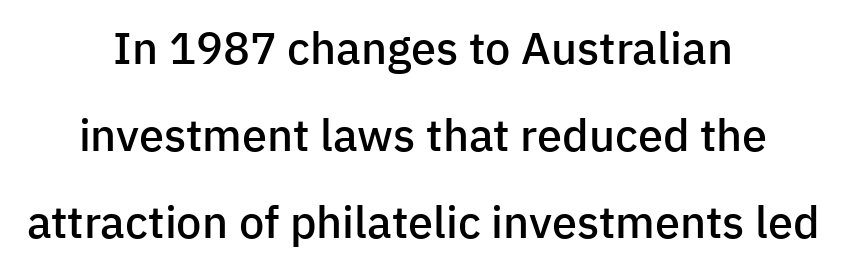
Q: Is the text bold? A: Semi-bold.
Q: Is the text italic (slanted)? A: No, it is upright.
Q: Is the typeface a serif or a sans-serif typeface? A: Sans-serif.
Q: Is the text underlined? A: No.
Q: How is the paragraph aligned? A: Centered.
Q: Is the spacing between letters normal or unusually wide? A: Normal.
Q: Is the spacing between lines tight, normal or loose? A: Loose.
Q: Width (condensed, normal, or wide)? A: Normal.
Q: Stroke contrast? A: Low.
Q: x-height? A: Medium.
Q: Monospaced? A: No.
